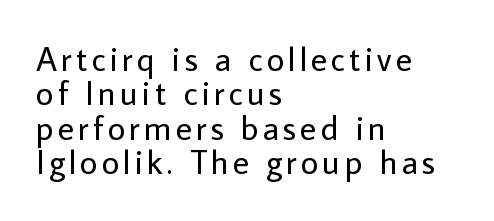
Q: Is the text bold? A: No.
Q: Is the text italic (slanted)? A: No, it is upright.
Q: Is the typeface a serif or a sans-serif typeface? A: Sans-serif.
Q: Is the text underlined? A: No.
Q: How is the paragraph aligned? A: Left-aligned.
Q: Is the spacing between lines tight, normal or loose? A: Tight.
Q: Width (condensed, normal, or wide)? A: Normal.
Q: Stroke contrast? A: Low.
Q: x-height? A: Medium.
Q: Monospaced? A: No.
